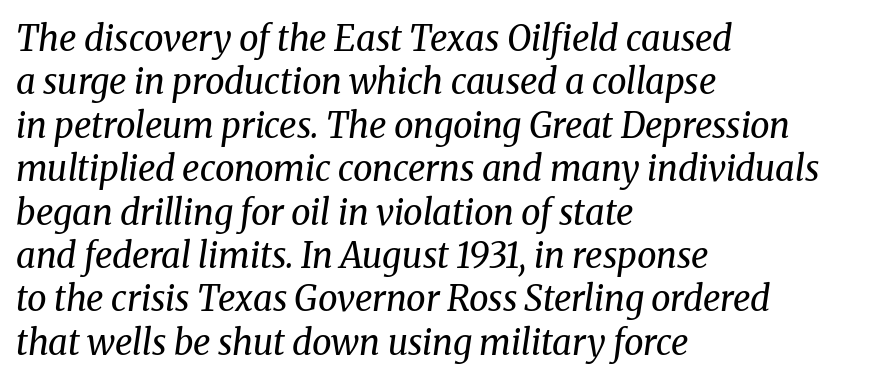
Q: Is the text bold? A: No.
Q: Is the text italic (slanted)? A: Yes, it leans right by about 8 degrees.
Q: Is the typeface a serif or a sans-serif typeface? A: Serif.
Q: Is the text underlined? A: No.
Q: How is the paragraph aligned? A: Left-aligned.
Q: Is the spacing between letters normal or unusually wide? A: Normal.
Q: Width (condensed, normal, or wide)? A: Normal.
Q: Stroke contrast? A: Medium.
Q: x-height? A: Medium.
Q: Monospaced? A: No.
